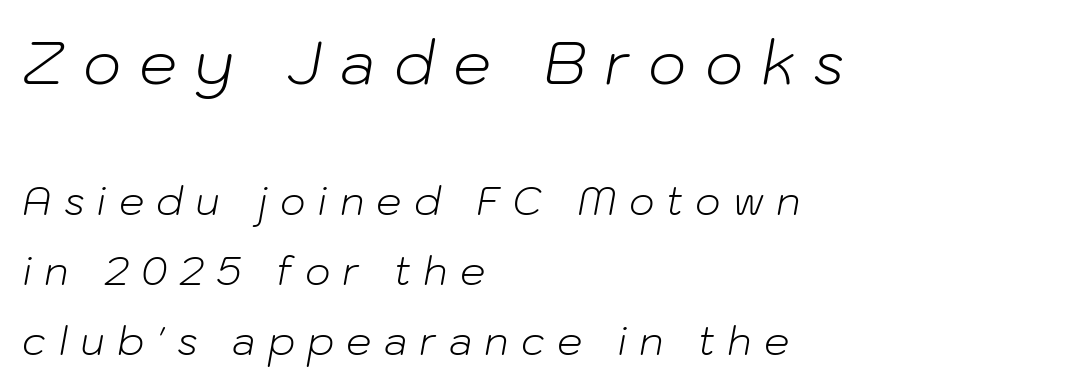
The image shows 60 px light type, italic (leaning right); set left-aligned, line spacing 1.74x, unusually wide letter spacing (+0.3 em), not underlined; the first (top) block is 1.5x larger; low stroke contrast and a medium x-height.
